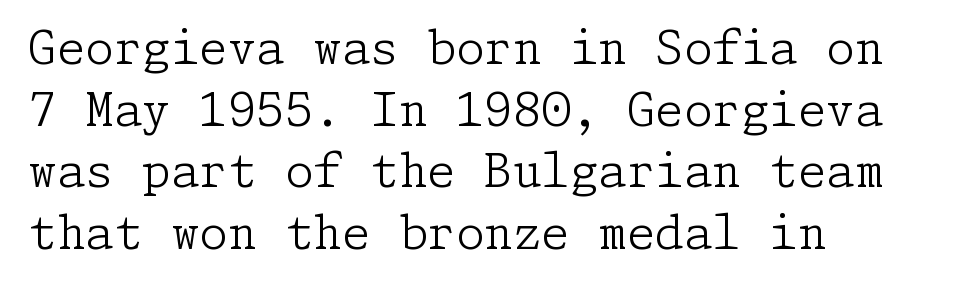
{"serif": "yes", "italic": "no", "bold": "no", "weight": "light", "width": "normal", "stroke_contrast": "low", "x_height": "medium", "underline": "no", "align": "left", "line_spacing": "normal", "line_spacing_ratio": 1.34, "letter_spacing": "normal", "letter_spacing_em": 0.0, "glyph_px": 46}
